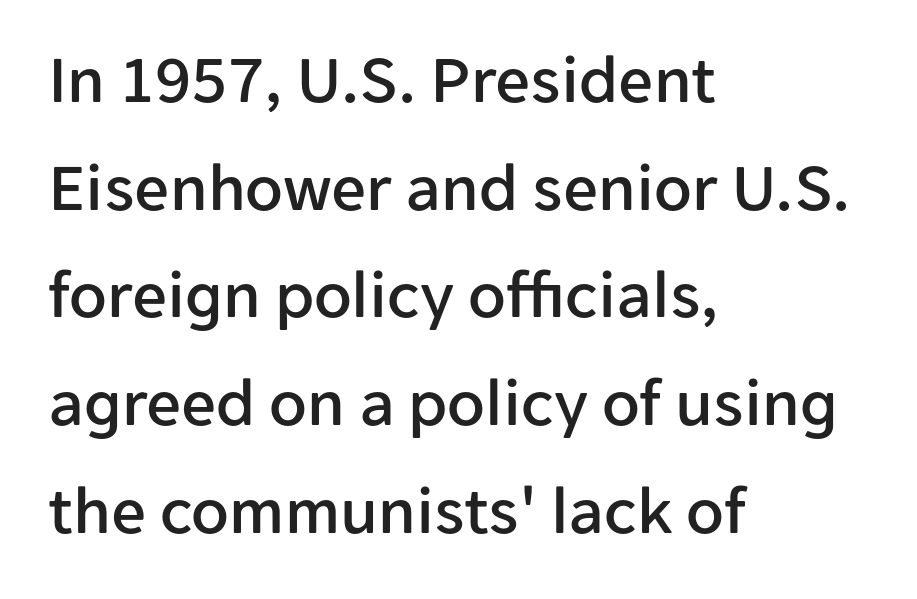
The axis of the letterforms is exactly vertical. Nobody drew a line under any word here. The designer went with a sans here, leaving each stem footless. Honestly, the letter spacing is just normal — you wouldn't notice it. Line starts are locked; line ends wander. The face used here is proportionally spaced, like ordinary book or web type.
